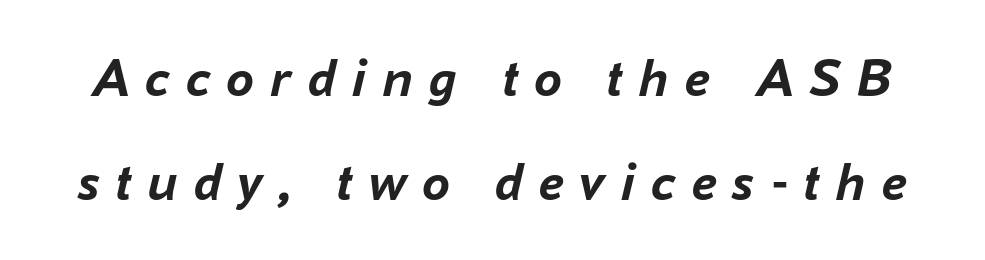
{"italic": "yes", "lean": "right", "slant_degrees": 16, "bold": "yes", "weight": "semibold", "width": "normal", "stroke_contrast": "low", "x_height": "medium", "monospaced": "no", "underline": "no", "line_spacing_ratio": 1.86, "letter_spacing": "wide", "letter_spacing_em": 0.28, "glyph_px": 56}
